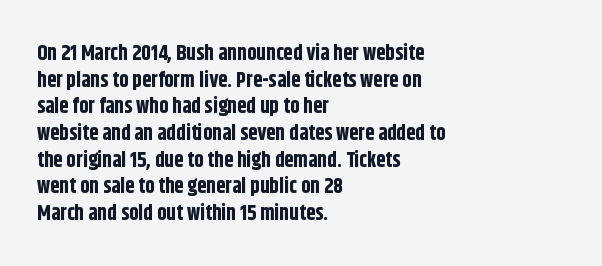
Honestly, the row spacing looks completely unremarkable. Posture: upright roman. Plenty of ink on the page — the face is bold. Typeset ragged right — the left edge is the straight one.
